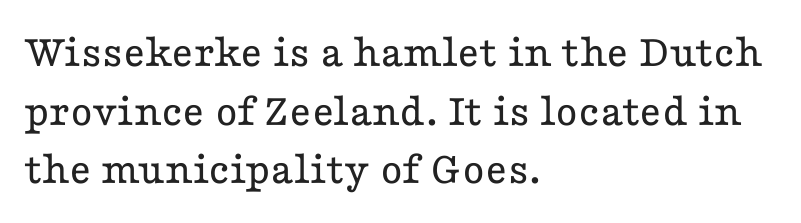
Clear beneath every line of the passage. Small tapered or slab feet sit at the stroke ends, so this counts as serif. There is no visible air inserted between adjacent glyphs. Rows of type keep a routine distance in the vertical direction. Is the type heavy? It reads as light-to-regular instead. Visually the block forms a straight wall on the left and a jagged coastline on the right.
